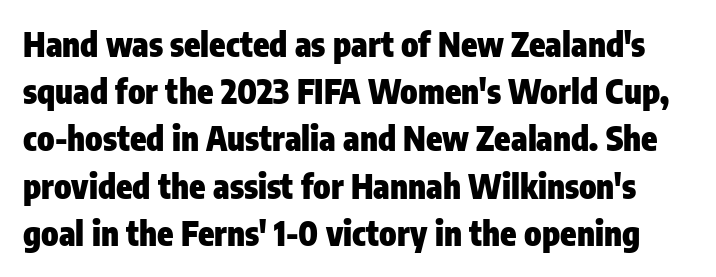
{"serif": "no", "italic": "no", "bold": "yes", "weight": "heavy", "width": "condensed", "stroke_contrast": "low", "x_height": "medium", "monospaced": "no", "underline": "no", "line_spacing": "normal", "line_spacing_ratio": 1.43, "letter_spacing": "normal", "letter_spacing_em": 0.0, "glyph_px": 33}
